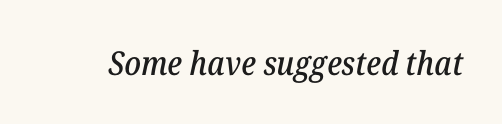
The image shows 33 px serif type, italic (leaning right); set normal letter spacing, not underlined; low stroke contrast and a medium x-height.
